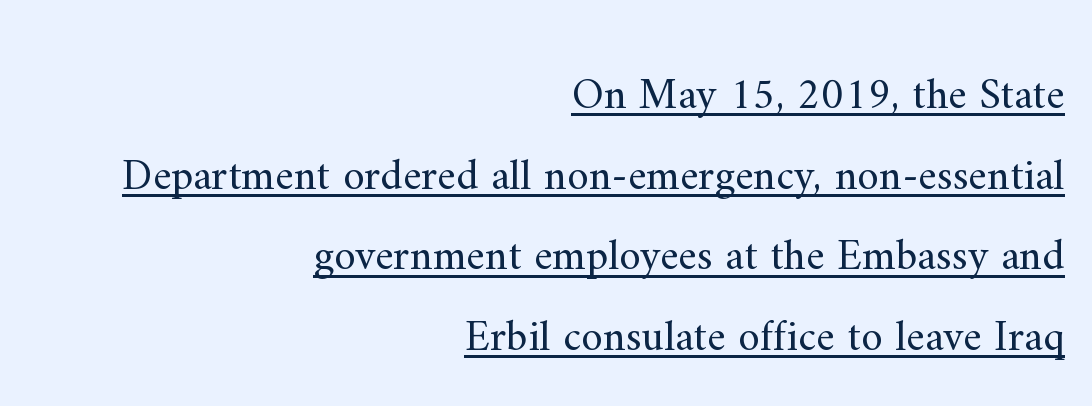
Nothing heavy about these letters — not bold at all. The axis of the letterforms is exactly vertical. Is the letter spacing exaggerated? No — it looks like the ordinary default. Stroke terminals: seriffed. Here the designer chose a conventional face with non-uniform glyph widths. Leftover space on each line is placed entirely before the opening word.
